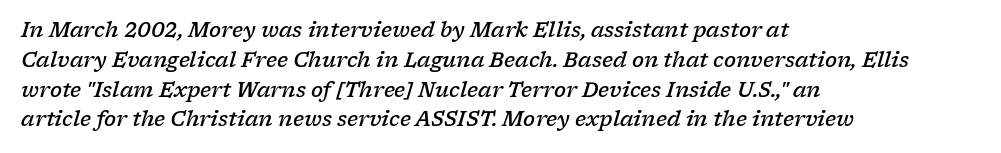
The image shows 20 px text type, italic (leaning right); set left-aligned, normal line spacing (1.49x), normal letter spacing, not underlined.
